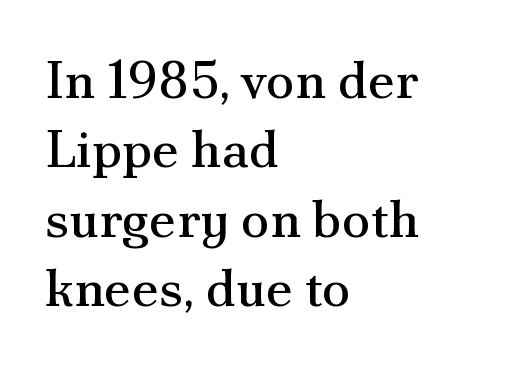
This is roman type, the default non-slanted kind. Stems here are at most as thick as an everyday book face. Observe the serifs anchoring each vertical stroke in this sample. The gap between lines stays unmarked. Each letter keeps its own natural width here, so spacing adapts to shape.
